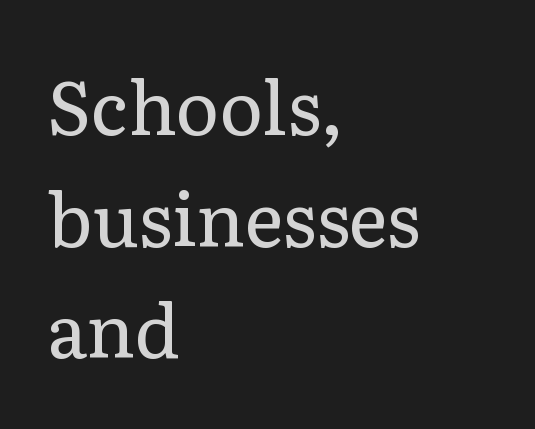
{"serif": "yes", "italic": "no", "bold": "no", "weight": "regular", "width": "normal", "stroke_contrast": "low", "x_height": "medium", "monospaced": "no", "underline": "no", "align": "left", "line_spacing": "normal", "line_spacing_ratio": 1.51, "letter_spacing": "normal", "letter_spacing_em": 0.0, "glyph_px": 74}
